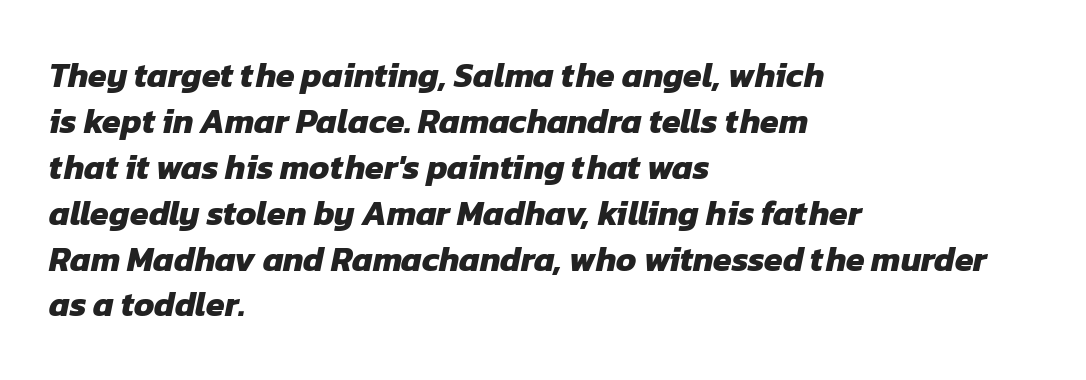
Q: Is the text bold? A: Yes.
Q: Is the typeface a serif or a sans-serif typeface? A: Sans-serif.
Q: Is the text underlined? A: No.
Q: How is the paragraph aligned? A: Left-aligned.
Q: Is the spacing between letters normal or unusually wide? A: Normal.
Q: Is the spacing between lines tight, normal or loose? A: Normal.
Q: Width (condensed, normal, or wide)? A: Normal.
Q: Stroke contrast? A: Low.
Q: x-height? A: Medium.
Q: Monospaced? A: No.
